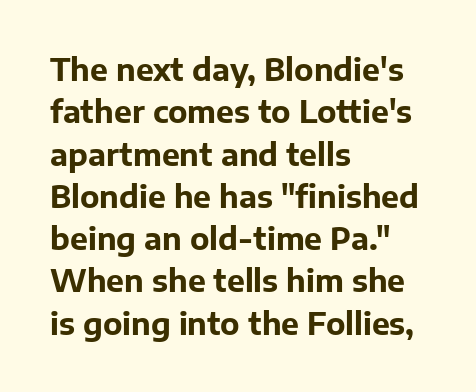
The face used here is a sans, in the tradition of grotesques and geometrics. Style check: upright. In terms of leading, this rendering sits right in the middle. The space directly below the letters is spotless. Looks like regular typesetting: each glyph gets only the width it needs.
